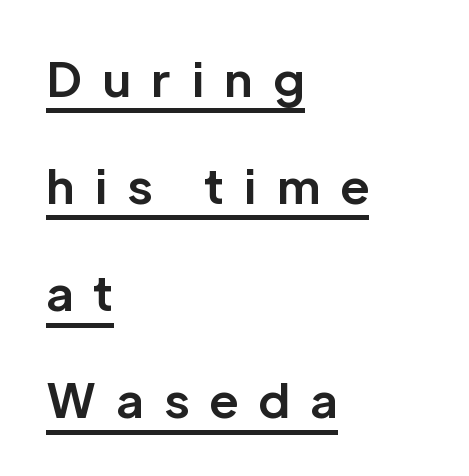
Q: Is the text bold? A: Yes.
Q: Is the text italic (slanted)? A: No, it is upright.
Q: Is the typeface a serif or a sans-serif typeface? A: Sans-serif.
Q: Is the text underlined? A: Yes.
Q: How is the paragraph aligned? A: Left-aligned.
Q: Is the spacing between letters normal or unusually wide? A: Unusually wide.
Q: Is the spacing between lines tight, normal or loose? A: Loose.
Q: Width (condensed, normal, or wide)? A: Normal.
Q: Stroke contrast? A: Low.
Q: x-height? A: Medium.
Q: Monospaced? A: No.
